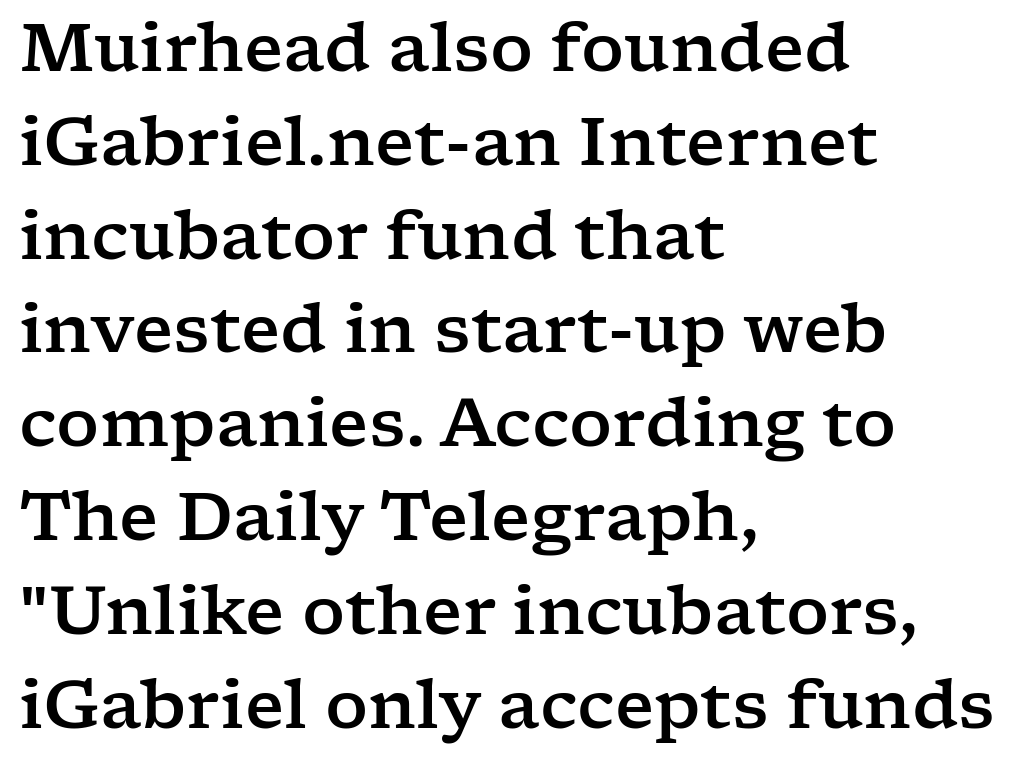
The image shows 67 px wide serif type, upright; set left-aligned, normal line spacing (1.4x), normal letter spacing, not underlined; low stroke contrast and a medium x-height.
